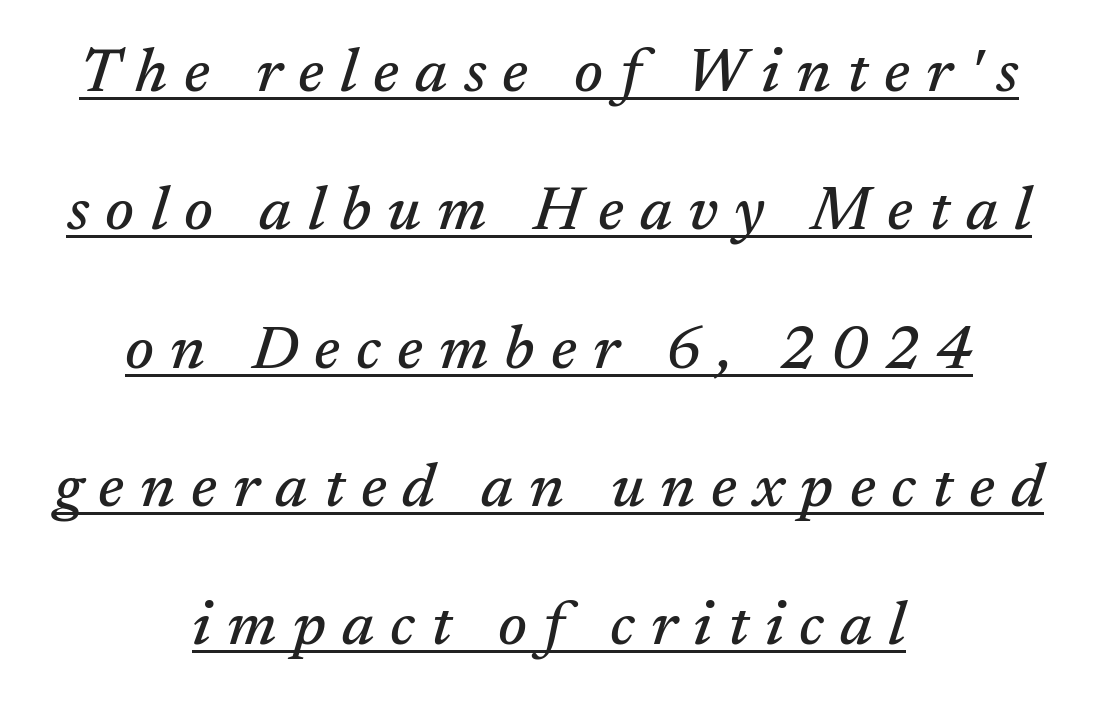
Q: Is the text italic (slanted)? A: Yes, it leans right by about 17 degrees.
Q: Is the typeface a serif or a sans-serif typeface? A: Serif.
Q: Is the text underlined? A: Yes.
Q: How is the paragraph aligned? A: Centered.
Q: Is the spacing between letters normal or unusually wide? A: Unusually wide.
Q: Is the spacing between lines tight, normal or loose? A: Loose.
Q: Width (condensed, normal, or wide)? A: Normal.
Q: Stroke contrast? A: Medium.
Q: x-height? A: Medium.
Q: Monospaced? A: No.
